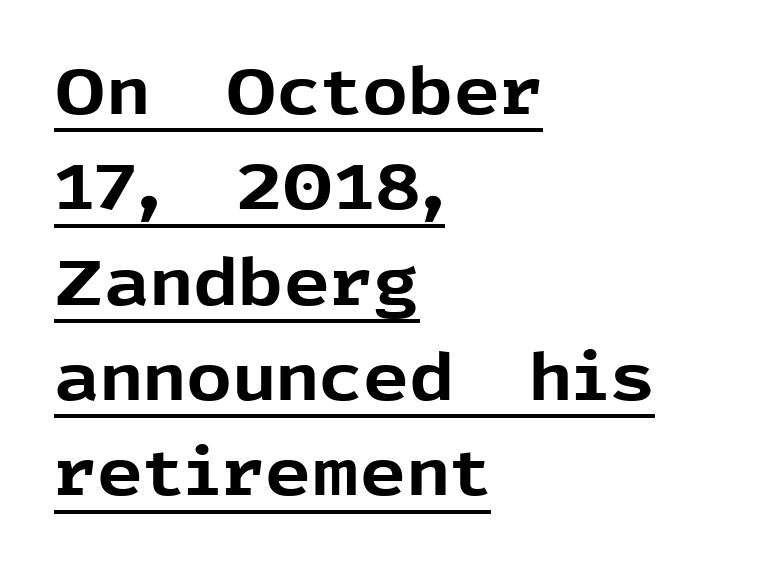
Q: Is the text bold? A: Yes.
Q: Is the text italic (slanted)? A: No, it is upright.
Q: Is the typeface a serif or a sans-serif typeface? A: Sans-serif.
Q: Is the text underlined? A: Yes.
Q: How is the paragraph aligned? A: Left-aligned.
Q: Is the spacing between letters normal or unusually wide? A: Normal.
Q: Is the spacing between lines tight, normal or loose? A: Normal.
Q: Width (condensed, normal, or wide)? A: Normal.
Q: x-height? A: Medium.
Q: Monospaced? A: No.
